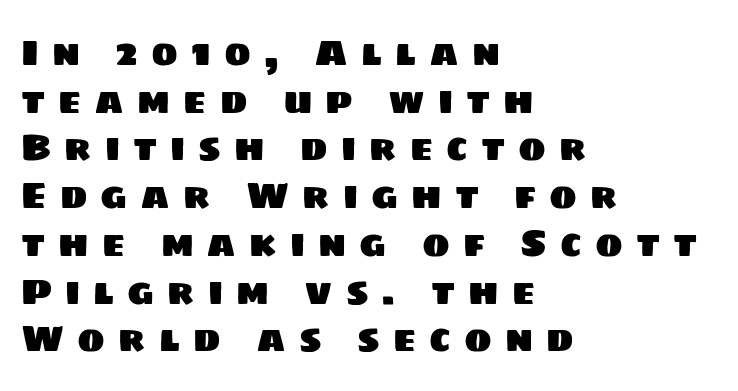
The line texture is sparse and dotted thanks to wide tracking. Decoration check: the copy has no underline. This sample has the flowing, uneven cadence of proportional lettering. The paragraph has a hard left edge and a soft right edge. Regular leading.
